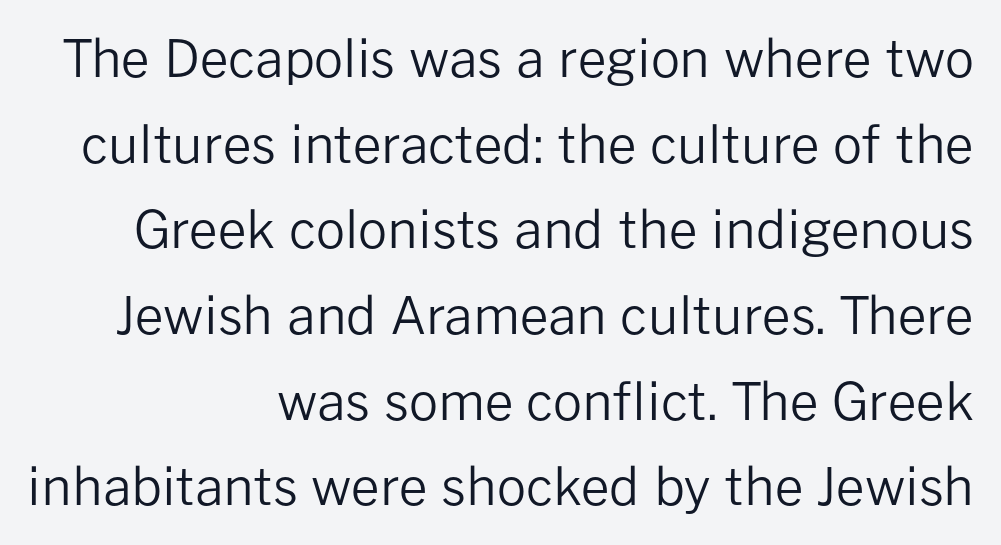
Q: Is the text bold? A: No.
Q: Is the text italic (slanted)? A: No, it is upright.
Q: Is the typeface a serif or a sans-serif typeface? A: Sans-serif.
Q: Is the text underlined? A: No.
Q: How is the paragraph aligned? A: Right-aligned.
Q: Is the spacing between letters normal or unusually wide? A: Normal.
Q: Is the spacing between lines tight, normal or loose? A: Normal.
Q: Width (condensed, normal, or wide)? A: Normal.
Q: Stroke contrast? A: Low.
Q: x-height? A: Medium.
Q: Monospaced? A: No.
